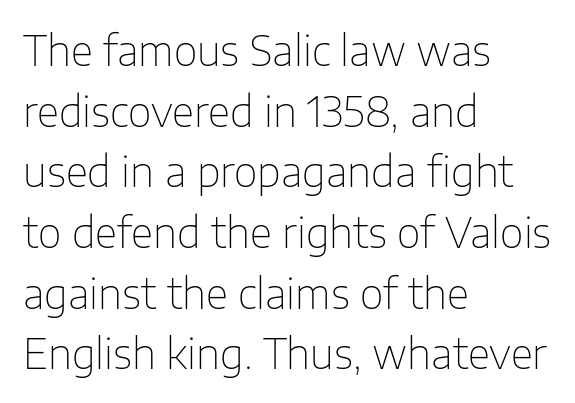
Vertically, the passage feels balanced, rows spaced as you'd expect. This is the regular roman posture of the typeface. A typesetter would call this zero additional tracking. Think standard paragraph weight, or any step lighter than that. The lines are quadded left.
